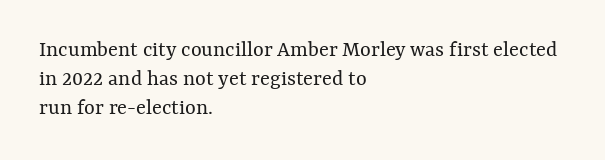
A typesetter would call this zero additional tracking. If you drew a line through each stem, it would be perfectly vertical. This block has exactly the height ordinary leading produces. Teacher's note: observe the even left margin — that is flush-left alignment. The area under the type is left untouched. This is not heavy type; no bold has been used.
